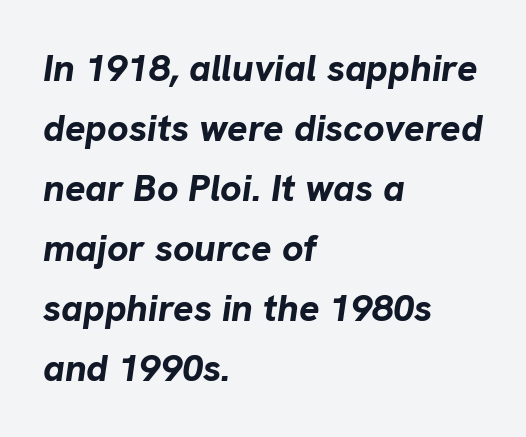
{"italic": "yes", "lean": "right", "slant_degrees": 8, "bold": "yes", "weight": "bold", "width": "normal", "stroke_contrast": "low", "x_height": "medium", "monospaced": "no", "underline": "no", "align": "left", "line_spacing": "normal", "line_spacing_ratio": 1.58, "letter_spacing": "normal", "letter_spacing_em": 0.0, "glyph_px": 38}
